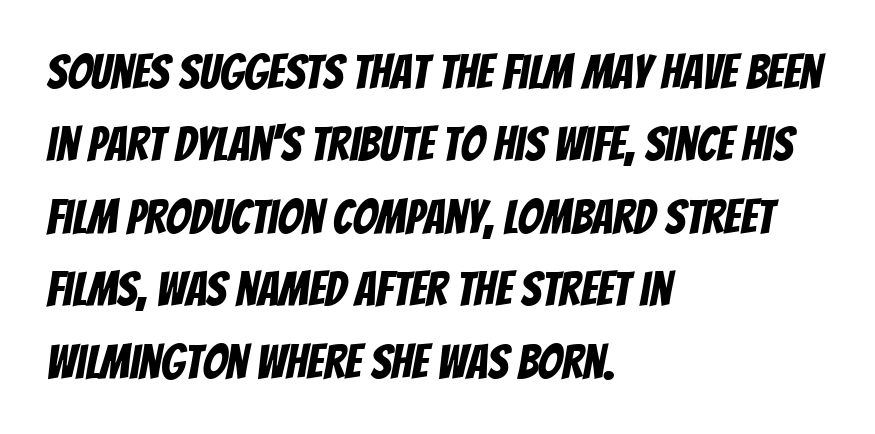
The image shows 48 px condensed sans-serif type; set left-aligned, normal line spacing (1.51x), normal letter spacing, not underlined; low stroke contrast and a large x-height.
